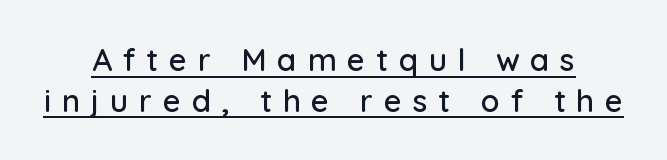
Q: Is the text italic (slanted)? A: No, it is upright.
Q: Is the typeface a serif or a sans-serif typeface? A: Sans-serif.
Q: Is the text underlined? A: Yes.
Q: How is the paragraph aligned? A: Centered.
Q: Is the spacing between letters normal or unusually wide? A: Unusually wide.
Q: Is the spacing between lines tight, normal or loose? A: Normal.
Q: Width (condensed, normal, or wide)? A: Normal.
Q: Stroke contrast? A: Low.
Q: x-height? A: Medium.
Q: Monospaced? A: No.
